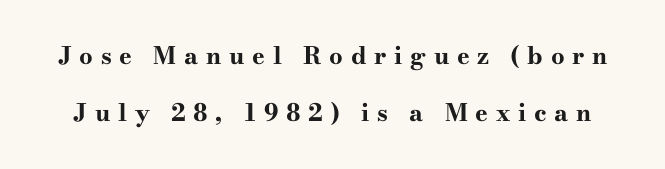
The image shows 24 px bold type, upright; set loose line spacing (2.39x), unusually wide letter spacing (+0.32 em), not underlined.
